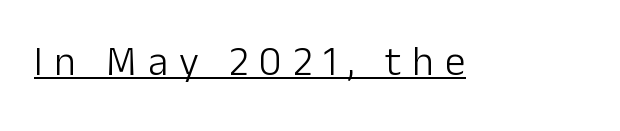
Q: Is the text bold? A: No.
Q: Is the text italic (slanted)? A: No, it is upright.
Q: Is the typeface a serif or a sans-serif typeface? A: Sans-serif.
Q: Is the text underlined? A: Yes.
Q: Is the spacing between letters normal or unusually wide? A: Unusually wide.
Q: Width (condensed, normal, or wide)? A: Normal.
Q: Stroke contrast? A: Low.
Q: x-height? A: Medium.
Q: Monospaced? A: No.
